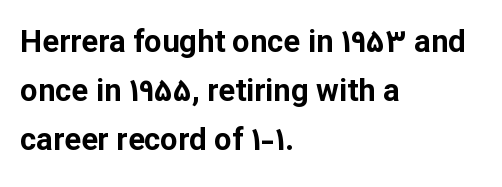
{"serif": "no", "italic": "no", "bold": "yes", "weight": "bold", "width": "normal", "stroke_contrast": "low", "x_height": "medium", "monospaced": "no", "underline": "no", "align": "left", "line_spacing": "normal", "line_spacing_ratio": 1.58, "letter_spacing": "normal", "letter_spacing_em": 0.0, "glyph_px": 31}
